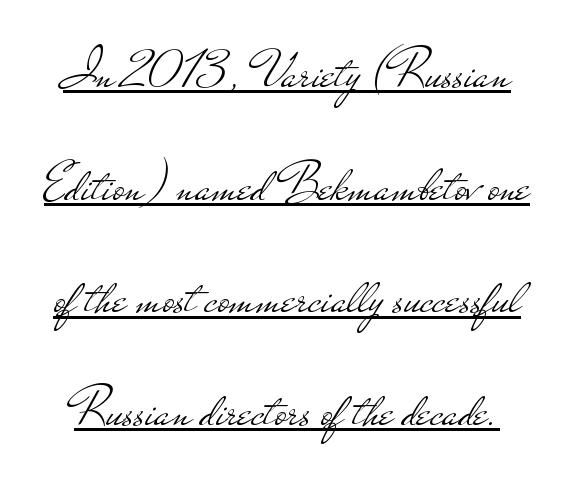
Q: Is the text bold? A: No.
Q: Is the text italic (slanted)? A: Yes.
Q: Is the typeface a serif or a sans-serif typeface? A: Sans-serif.
Q: Is the text underlined? A: Yes.
Q: Is the spacing between letters normal or unusually wide? A: Normal.
Q: Is the spacing between lines tight, normal or loose? A: Loose.
Q: Width (condensed, normal, or wide)? A: Wide.
Q: Stroke contrast? A: Low.
Q: x-height? A: Small.
Q: Monospaced? A: No.
